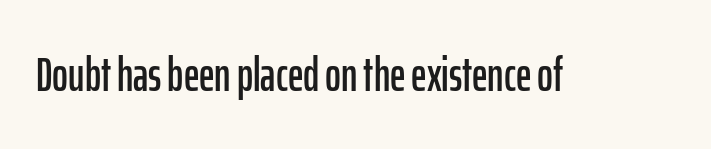
The tracking reads as untouched default to a designer's eye. Decoration check: the copy has no underline. The specimen reads as upright at a glance. The designer went with a sans here, leaving each stem footless. The passage shown is typed in a proportional face where columns would drift.
